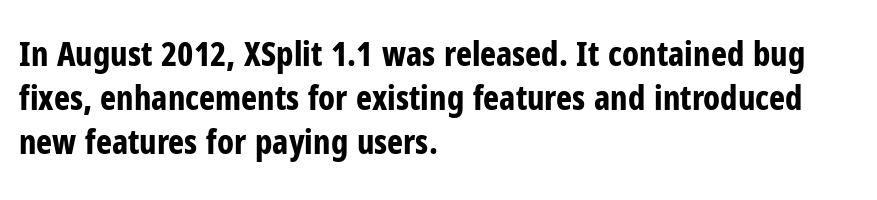
{"serif": "no", "italic": "no", "bold": "yes", "weight": "bold", "width": "condensed", "stroke_contrast": "low", "x_height": "medium", "monospaced": "no", "underline": "no", "align": "left", "line_spacing": "normal", "line_spacing_ratio": 1.3, "letter_spacing": "normal", "letter_spacing_em": 0.0, "glyph_px": 34}
